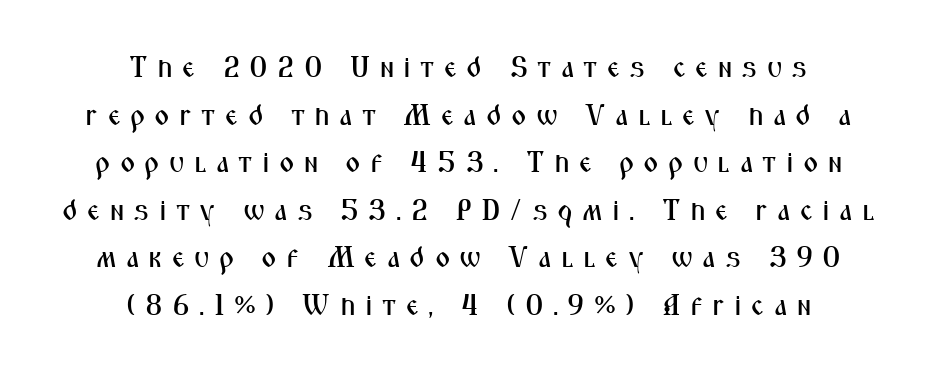
Serif or sans? Sans — the stroke terminals are bare. Does the lettering tilt? It doesn't — this is upright. Line starts and ends both wander, symmetrically. Vertically, the passage feels balanced, rows spaced as you'd expect.
